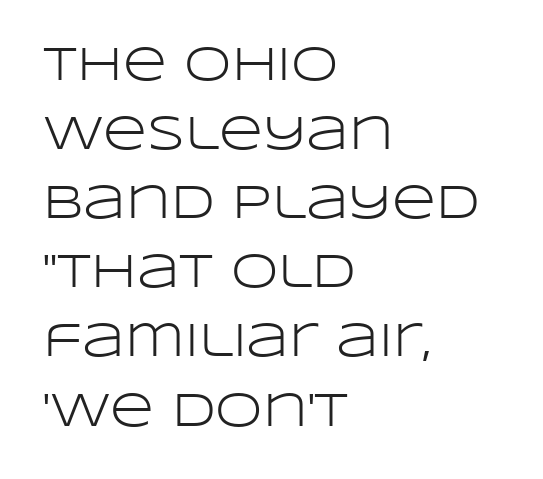
This is sans-serif lettering, the kind often seen on screens and signage. Normally led — the rows are evenly, conventionally spaced. The rendering uses natural spacing where letterforms have individual widths. Alignment: flush left. Just letters on the line, the space beneath them empty. A roman cut, with each character standing at attention.
